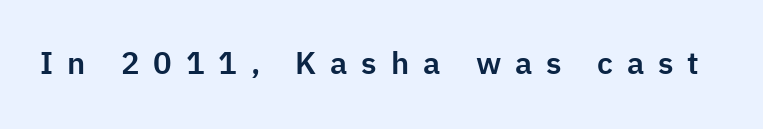
{"serif": "no", "italic": "no", "width": "normal", "stroke_contrast": "low", "x_height": "medium", "monospaced": "no", "underline": "no", "letter_spacing": "wide", "letter_spacing_em": 0.45, "glyph_px": 31}
